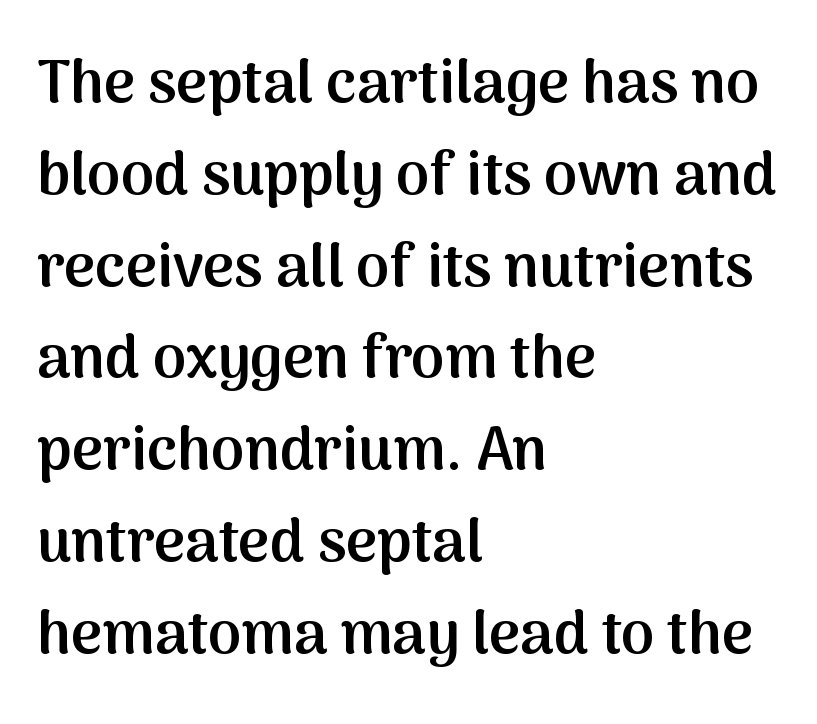
Q: Is the text bold? A: Semi-bold.
Q: Is the text italic (slanted)? A: No, it is upright.
Q: Is the typeface a serif or a sans-serif typeface? A: Sans-serif.
Q: Is the text underlined? A: No.
Q: How is the paragraph aligned? A: Left-aligned.
Q: Is the spacing between letters normal or unusually wide? A: Normal.
Q: Is the spacing between lines tight, normal or loose? A: Normal.
Q: Width (condensed, normal, or wide)? A: Normal.
Q: Stroke contrast? A: Medium.
Q: x-height? A: Medium.
Q: Monospaced? A: No.
